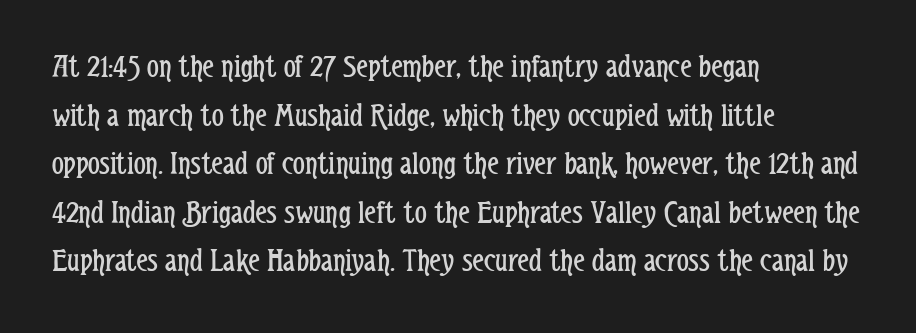
Horizontal bands of white between lines are of average thickness. The gap between lines stays unmarked. The font is comparable to plain body text, perhaps lighter. Are there feet on the stems? There aren't — it's a sans. The lines in this sample share a left origin and differ only in where they stop.
